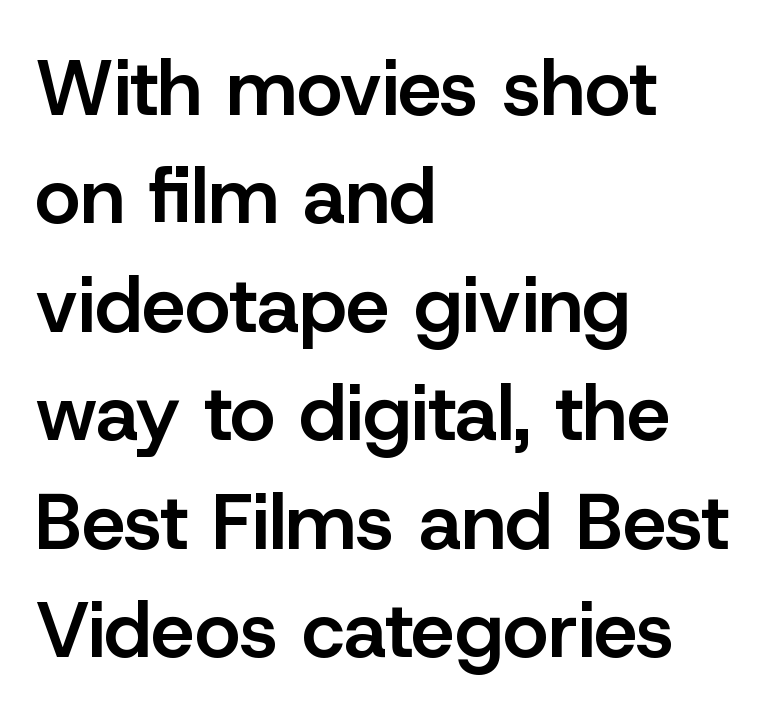
Q: Is the text bold? A: Semi-bold.
Q: Is the text italic (slanted)? A: No, it is upright.
Q: Is the typeface a serif or a sans-serif typeface? A: Sans-serif.
Q: Is the text underlined? A: No.
Q: How is the paragraph aligned? A: Left-aligned.
Q: Is the spacing between letters normal or unusually wide? A: Normal.
Q: Is the spacing between lines tight, normal or loose? A: Normal.
Q: Width (condensed, normal, or wide)? A: Normal.
Q: Stroke contrast? A: Low.
Q: x-height? A: Medium.
Q: Monospaced? A: No.
